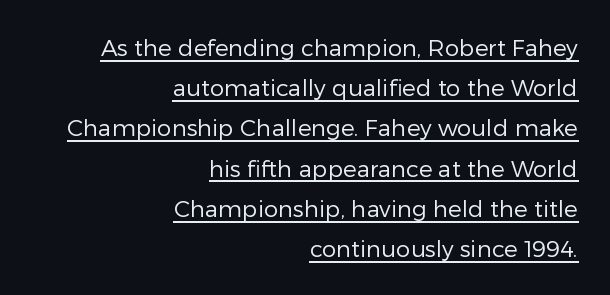
Rendered with straight, roman letterforms. Every word sits above its own underline. The weight would be labelled regular, book, light, or lighter still. The type is set solid horizontally, with unmodified tracking. One-word summary of the alignment: right.
